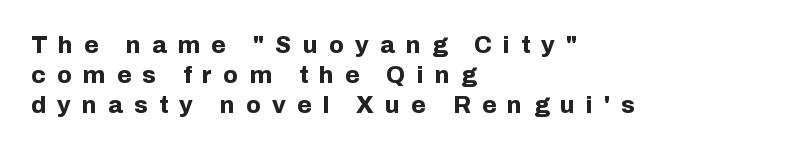
Compared with an ordinary text face, these strokes are far heavier — a full bold. Compared with typical paragraphs, the rows here are spaced about the same. The lines are quadded left. When letters stand straight like this, we call the style roman or upright. Descenders are the only things crossing below the line.
